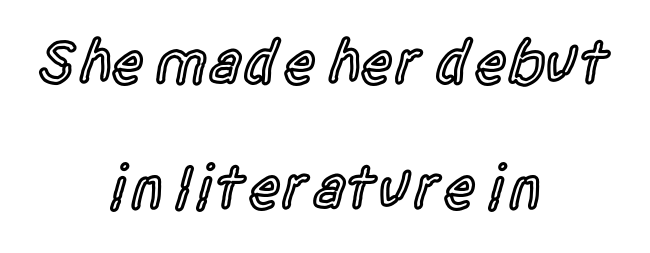
The image shows 63 px semibold, condensed sans-serif type; set centered, loose line spacing (1.98x), normal letter spacing, not underlined; a large x-height.
